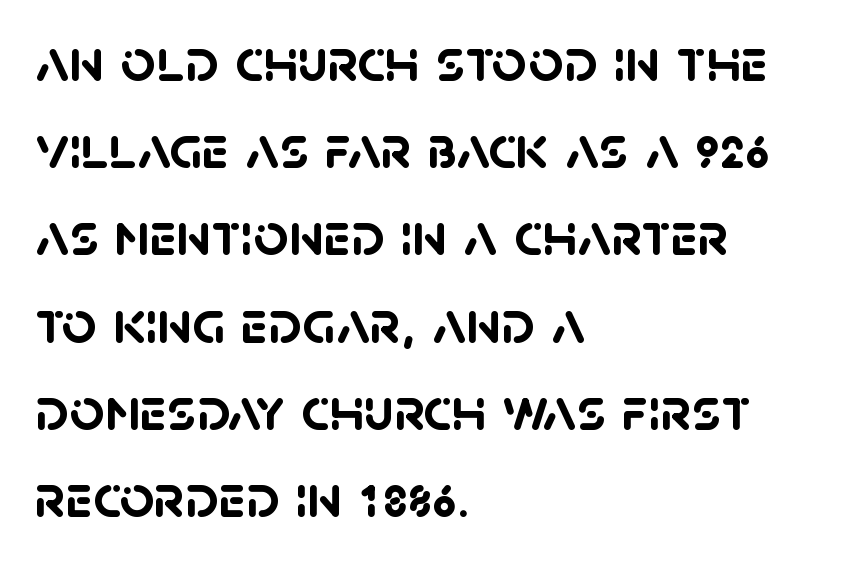
Rule under the text: the space is simply empty. Is this a fixed-width face? No — the glyphs have proportional, varying widths. The designer went with a sans here, leaving each stem footless. Plenty of ink on the page — the face is bold. The face used here is rendered with its standard letterfit.
